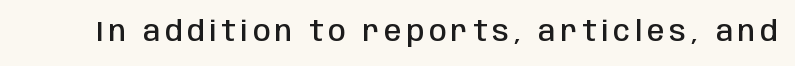
The image shows 28 px semibold, condensed sans-serif type, upright; set not underlined; low stroke contrast and a large x-height.
